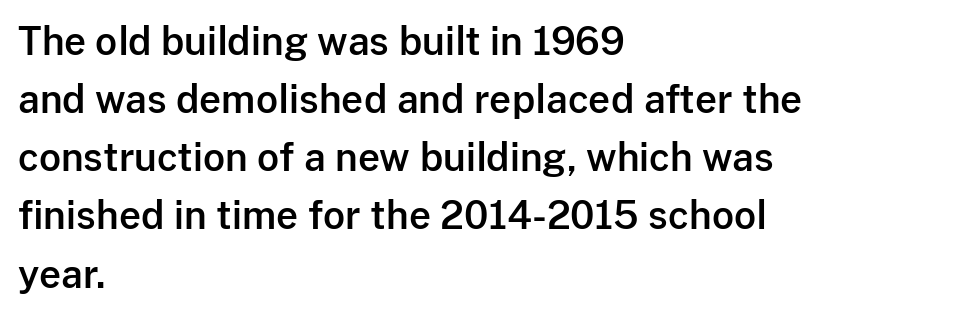
{"serif": "no", "italic": "no", "width": "normal", "stroke_contrast": "low", "x_height": "medium", "monospaced": "no", "underline": "no", "align": "left", "line_spacing": "normal", "line_spacing_ratio": 1.53, "letter_spacing": "normal", "letter_spacing_em": 0.0, "glyph_px": 38}
